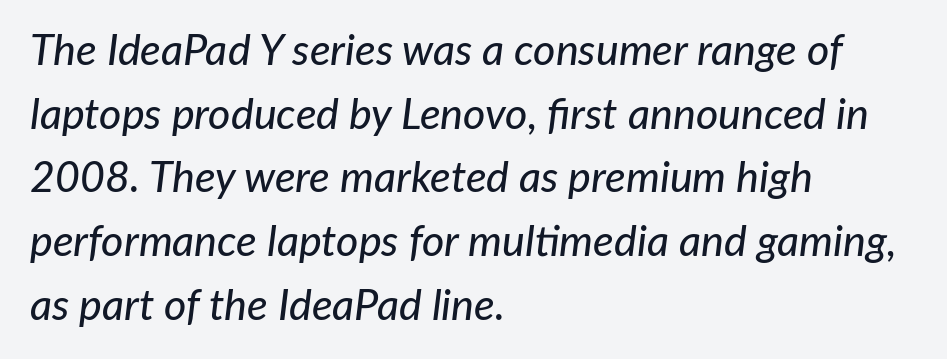
Q: Is the text italic (slanted)? A: Yes, it leans right by about 7 degrees.
Q: Is the text underlined? A: No.
Q: How is the paragraph aligned? A: Left-aligned.
Q: Is the spacing between letters normal or unusually wide? A: Normal.
Q: Is the spacing between lines tight, normal or loose? A: Normal.
Q: Width (condensed, normal, or wide)? A: Normal.
Q: Stroke contrast? A: Low.
Q: x-height? A: Medium.
Q: Monospaced? A: No.
